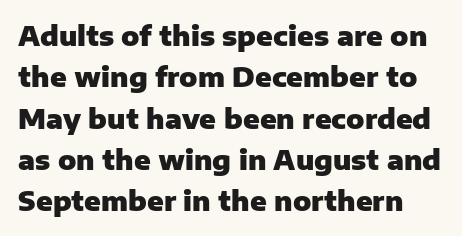
Q: Is the text bold? A: Yes.
Q: Is the text italic (slanted)? A: No, it is upright.
Q: Is the text underlined? A: No.
Q: Is the spacing between letters normal or unusually wide? A: Normal.
Q: Is the spacing between lines tight, normal or loose? A: Normal.
